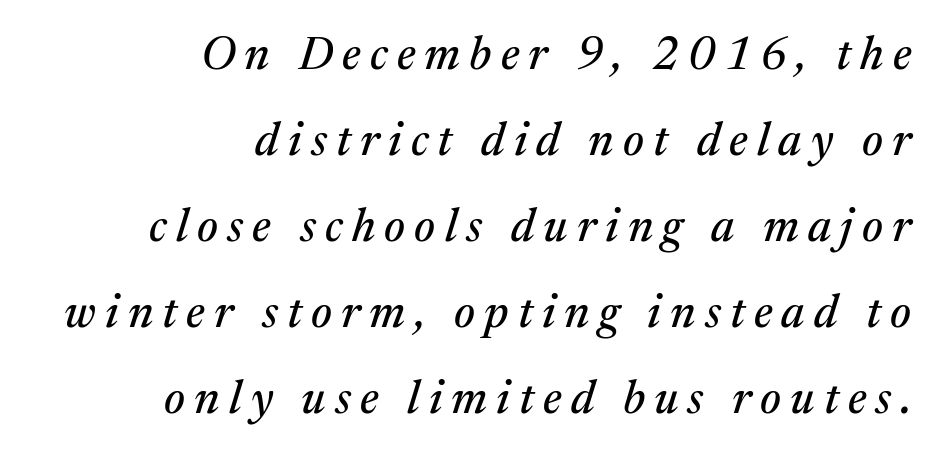
The image shows 46 px serif type, italic (leaning right); set right-aligned, line spacing 1.87x, unusually wide letter spacing (+0.2 em), not underlined; medium stroke contrast and a medium x-height.
